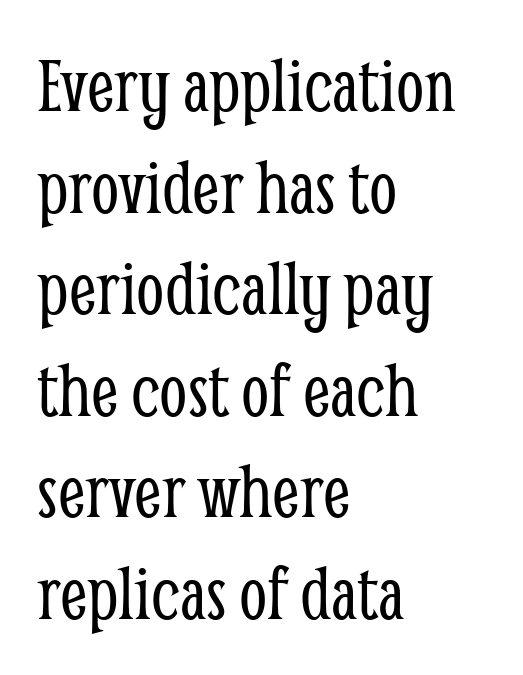
These lines are composed in type with serifs. Here the glyphs are tracked normally, forming tight word shapes. The typesetter chose a ragged-right arrangement here. The space directly below the letters is spotless. Weight: in the light-to-regular range. Is there any slant? The stems are plumb.
